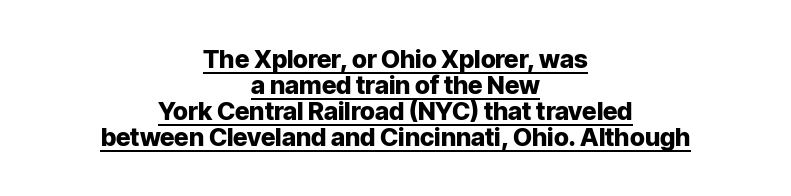
Q: Is the text bold? A: Yes.
Q: Is the text italic (slanted)? A: No, it is upright.
Q: Is the text underlined? A: Yes.
Q: How is the paragraph aligned? A: Centered.
Q: Is the spacing between letters normal or unusually wide? A: Normal.
Q: Is the spacing between lines tight, normal or loose? A: Tight.
